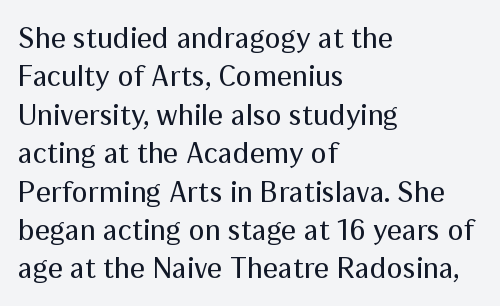
{"serif": "no", "italic": "no", "bold": "no", "weight": "regular", "width": "normal", "stroke_contrast": "medium", "x_height": "medium", "monospaced": "no", "underline": "no", "align": "left", "line_spacing": "normal", "line_spacing_ratio": 1.28, "letter_spacing": "normal", "letter_spacing_em": 0.0, "glyph_px": 30}
